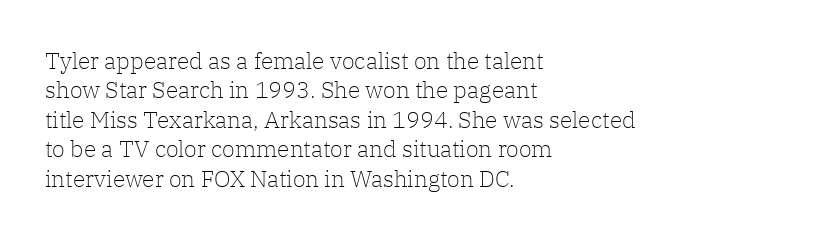
Q: Is the text bold? A: No.
Q: Is the text italic (slanted)? A: No, it is upright.
Q: Is the text underlined? A: No.
Q: How is the paragraph aligned? A: Left-aligned.
Q: Is the spacing between letters normal or unusually wide? A: Normal.
Q: Is the spacing between lines tight, normal or loose? A: Normal.
